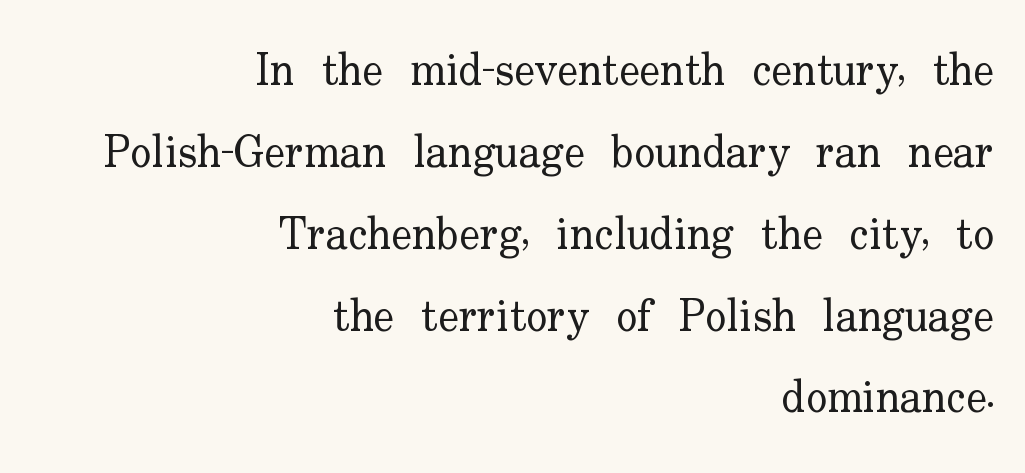
Q: Is the text bold? A: No.
Q: Is the text italic (slanted)? A: No, it is upright.
Q: Is the typeface a serif or a sans-serif typeface? A: Serif.
Q: Is the text underlined? A: No.
Q: How is the paragraph aligned? A: Right-aligned.
Q: Is the spacing between letters normal or unusually wide? A: Normal.
Q: Width (condensed, normal, or wide)? A: Normal.
Q: Stroke contrast? A: Low.
Q: x-height? A: Small.
Q: Monospaced? A: No.
